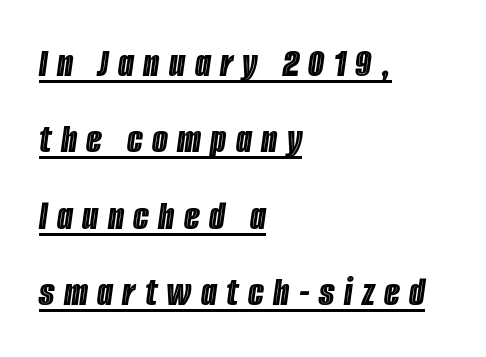
{"italic": "yes", "lean": "right", "slant_degrees": 8, "width": "condensed", "x_height": "large", "monospaced": "no", "underline": "yes", "align": "left", "line_spacing_ratio": 1.86, "letter_spacing": "wide", "letter_spacing_em": 0.23, "glyph_px": 41}
